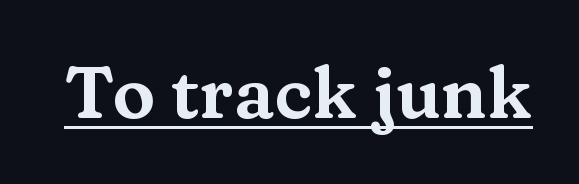
{"serif": "yes", "italic": "no", "width": "wide", "stroke_contrast": "medium", "x_height": "medium", "monospaced": "no", "underline": "yes", "letter_spacing": "normal", "letter_spacing_em": 0.0, "glyph_px": 72}
